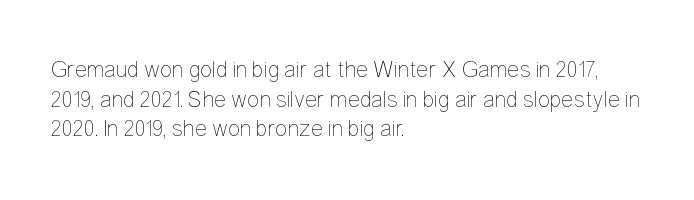
The lines sit at an ordinary, default distance from one another. The rag falls on the right side of this text block. The characters are drawn with everyday or finer stroke widths. Descender tails drop into unmarked territory.
